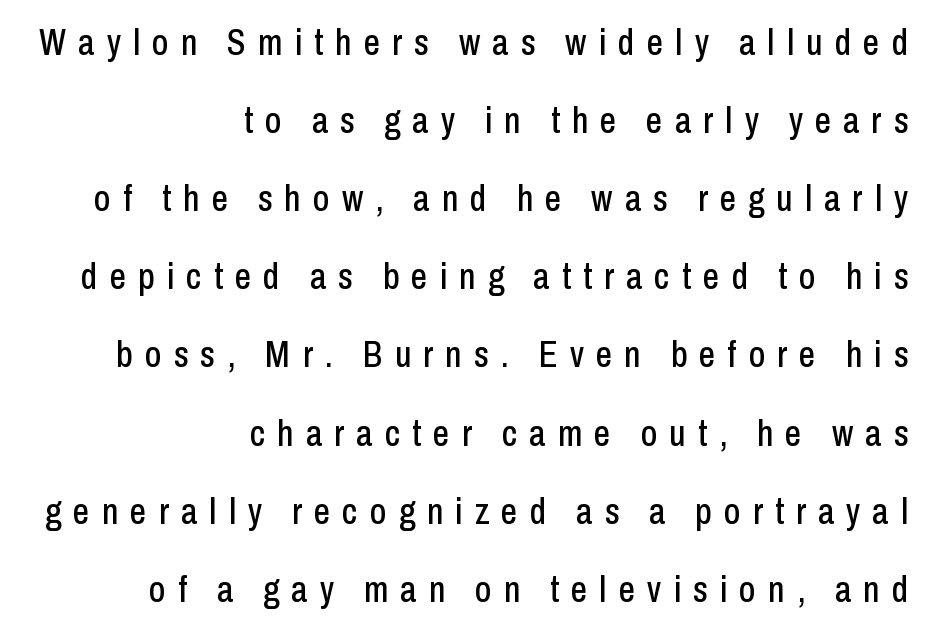
The image shows 36 px condensed sans-serif type, upright; set right-aligned, loose line spacing (2.17x), unusually wide letter spacing (+0.34 em), not underlined; low stroke contrast and a medium x-height.
